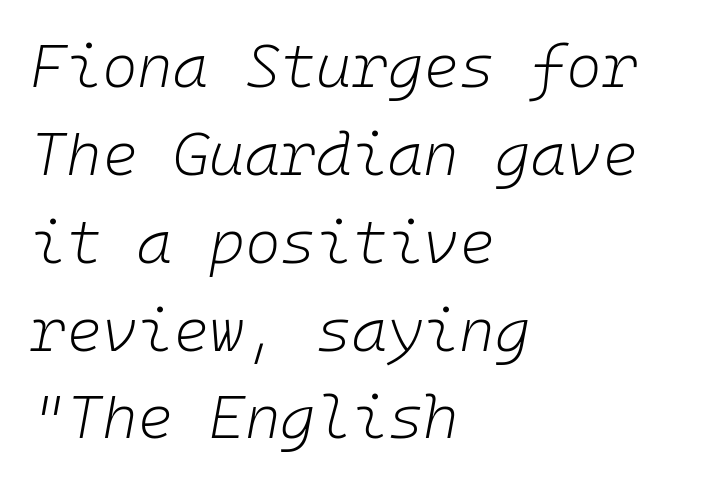
Q: Is the text bold? A: No.
Q: Is the text italic (slanted)? A: Yes, it leans right by about 10 degrees.
Q: Is the text underlined? A: No.
Q: How is the paragraph aligned? A: Left-aligned.
Q: Is the spacing between letters normal or unusually wide? A: Normal.
Q: Is the spacing between lines tight, normal or loose? A: Normal.
Q: Width (condensed, normal, or wide)? A: Normal.
Q: Stroke contrast? A: Low.
Q: x-height? A: Medium.
Q: Monospaced? A: Yes.
